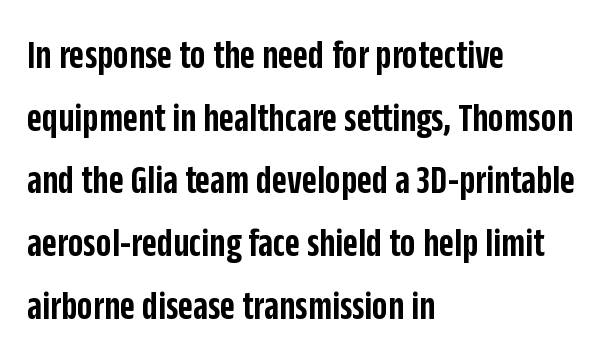
Q: Is the text bold? A: Semi-bold.
Q: Is the text italic (slanted)? A: No, it is upright.
Q: Is the typeface a serif or a sans-serif typeface? A: Sans-serif.
Q: Is the text underlined? A: No.
Q: How is the paragraph aligned? A: Left-aligned.
Q: Is the spacing between letters normal or unusually wide? A: Normal.
Q: Is the spacing between lines tight, normal or loose? A: Normal.
Q: Width (condensed, normal, or wide)? A: Condensed.
Q: Stroke contrast? A: Low.
Q: x-height? A: Large.
Q: Monospaced? A: No.
